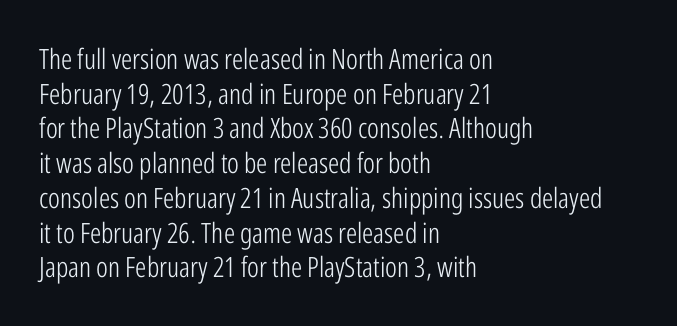
The specimen reads as upright at a glance. Honestly, there is no underline to notice here at all. The passage shown is typeset with a sans-serif family. Look at the tracking — it's just the regular setting, nothing added.
